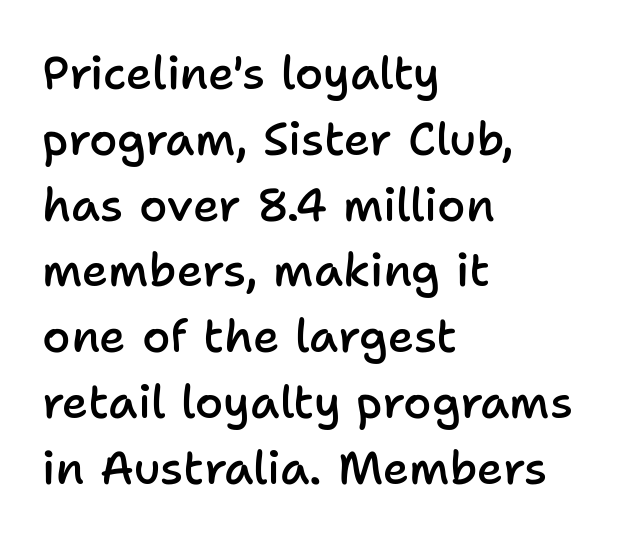
Q: Is the text bold? A: Semi-bold.
Q: Is the text italic (slanted)? A: No, it is upright.
Q: Is the typeface a serif or a sans-serif typeface? A: Sans-serif.
Q: Is the text underlined? A: No.
Q: How is the paragraph aligned? A: Left-aligned.
Q: Is the spacing between letters normal or unusually wide? A: Normal.
Q: Is the spacing between lines tight, normal or loose? A: Normal.
Q: Width (condensed, normal, or wide)? A: Normal.
Q: Stroke contrast? A: Low.
Q: x-height? A: Medium.
Q: Monospaced? A: No.
